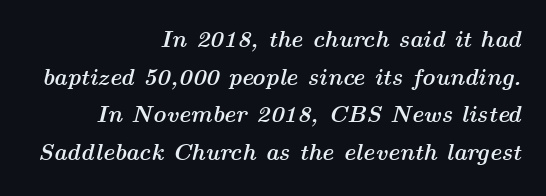
The font is running at its bold setting. The horizontal fit of the characters is conventional and even. Underline: absent. The leading is moderate, giving the passage an even texture. These lines were composed using italics.
